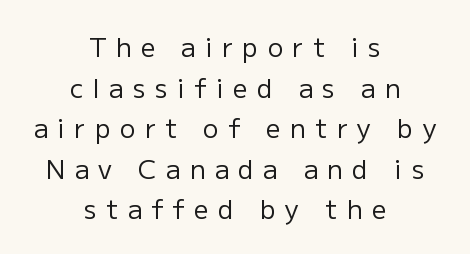
{"italic": "no", "bold": "no", "underline": "no", "align": "center", "line_spacing": "normal", "line_spacing_ratio": 1.56, "letter_spacing": "wide", "letter_spacing_em": 0.36, "glyph_px": 26}
